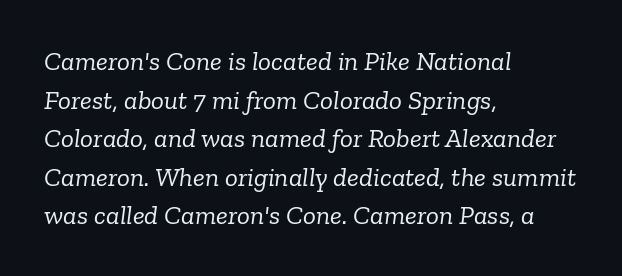
Notice how the stems are inclined rather than vertical — that's the hallmark of italics. On a weight scale, this lands at 450 or below. Has an underline been added? It has not. Leftover space on each line is placed entirely after the last word. Whoever set this chose a conventional vertical rhythm. Here the glyphs are tracked normally, forming tight word shapes.
